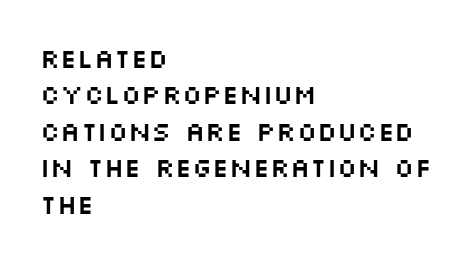
{"italic": "no", "underline": "no", "align": "left", "line_spacing": "normal", "line_spacing_ratio": 1.35, "letter_spacing": "normal", "letter_spacing_em": 0.0, "glyph_px": 27}
